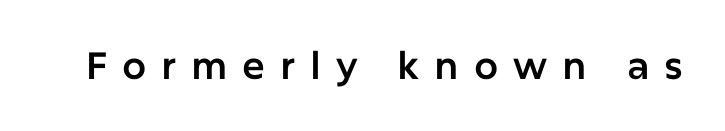
The image shows 38 px sans-serif type, upright; set unusually wide letter spacing (+0.39 em), not underlined; low stroke contrast and a medium x-height.
